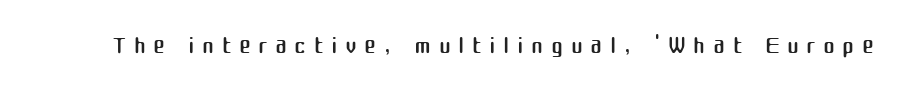
{"serif": "no", "italic": "no", "bold": "no", "weight": "regular", "width": "normal", "stroke_contrast": "medium", "x_height": "medium", "monospaced": "no", "underline": "no", "letter_spacing": "wide", "letter_spacing_em": 0.21, "glyph_px": 36}
